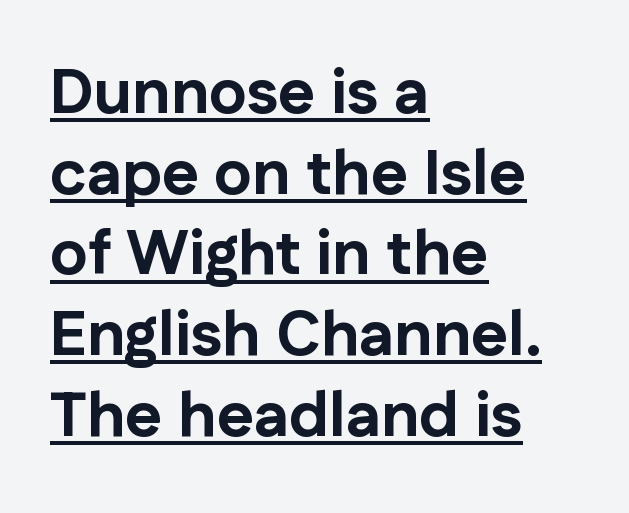
The image shows 63 px bold sans-serif type, upright; set left-aligned, normal line spacing (1.28x), normal letter spacing, underlined; low stroke contrast and a medium x-height.
